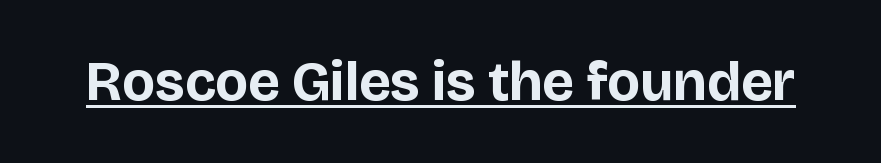
Q: Is the text bold? A: Yes.
Q: Is the text italic (slanted)? A: No, it is upright.
Q: Is the typeface a serif or a sans-serif typeface? A: Sans-serif.
Q: Is the text underlined? A: Yes.
Q: Is the spacing between letters normal or unusually wide? A: Normal.
Q: Width (condensed, normal, or wide)? A: Normal.
Q: Stroke contrast? A: Low.
Q: x-height? A: Large.
Q: Monospaced? A: No.
